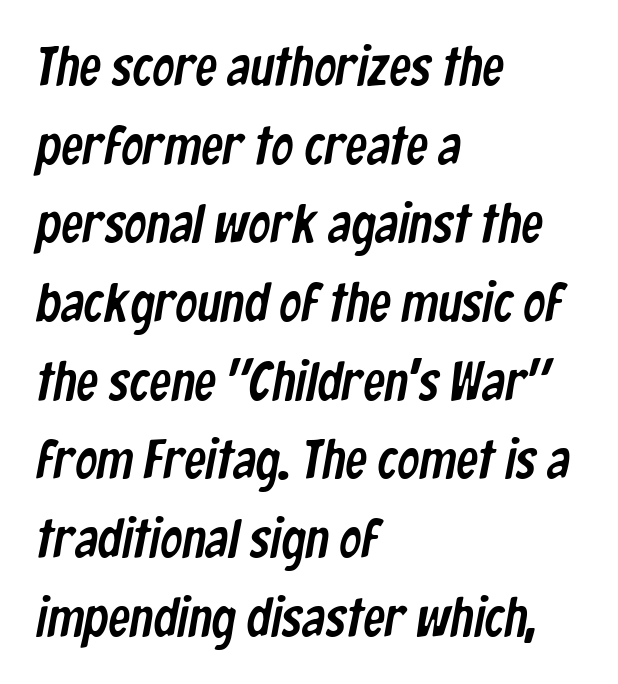
{"serif": "no", "width": "condensed", "stroke_contrast": "low", "x_height": "medium", "monospaced": "no", "underline": "no", "align": "left", "line_spacing": "normal", "line_spacing_ratio": 1.43, "letter_spacing": "normal", "letter_spacing_em": 0.0, "glyph_px": 55}
